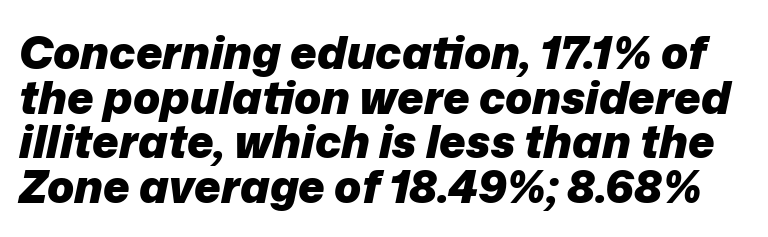
Q: Is the text bold? A: Yes.
Q: Is the text italic (slanted)? A: Yes, it leans right by about 12 degrees.
Q: Is the text underlined? A: No.
Q: Is the spacing between letters normal or unusually wide? A: Normal.
Q: Is the spacing between lines tight, normal or loose? A: Tight.
Q: Width (condensed, normal, or wide)? A: Normal.
Q: Stroke contrast? A: Low.
Q: x-height? A: Medium.
Q: Monospaced? A: No.
